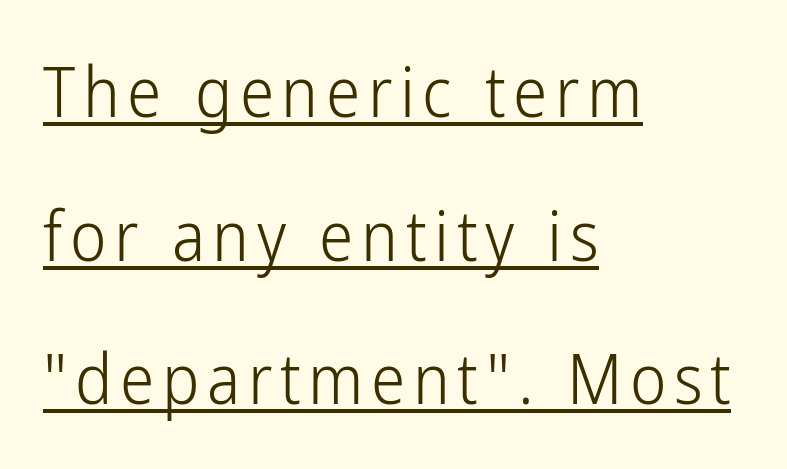
Think standard paragraph weight, or any step lighter than that. Rendered with straight, roman letterforms. One-word summary of the alignment: left. What kind of face is this? One without serifs — a sans. Think of a printed novel: that variable character pitch is what you see here. If you measured baseline to baseline, you'd find a long distance.
